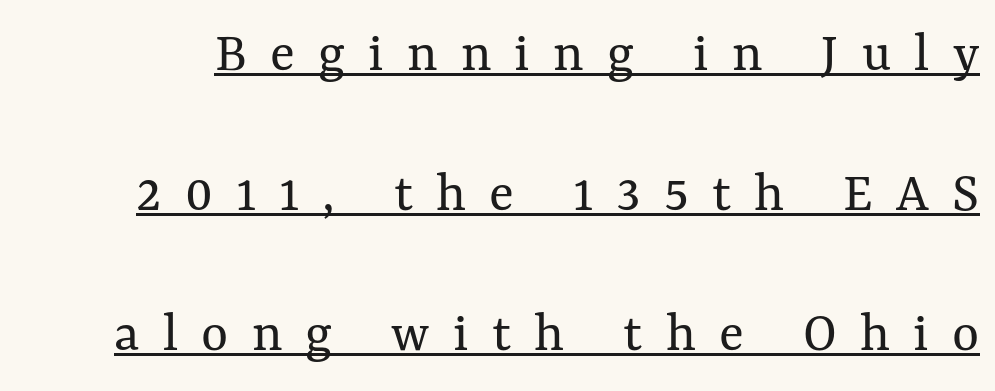
Q: Is the text bold? A: No.
Q: Is the text italic (slanted)? A: No, it is upright.
Q: Is the text underlined? A: Yes.
Q: Is the spacing between letters normal or unusually wide? A: Unusually wide.
Q: Is the spacing between lines tight, normal or loose? A: Loose.
Q: Width (condensed, normal, or wide)? A: Normal.
Q: Stroke contrast? A: Medium.
Q: x-height? A: Medium.
Q: Monospaced? A: No.
